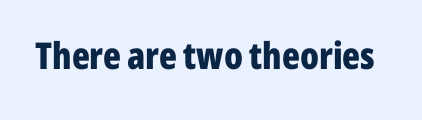
{"serif": "no", "italic": "no", "bold": "yes", "weight": "bold", "width": "condensed", "stroke_contrast": "low", "x_height": "medium", "monospaced": "no", "underline": "no", "letter_spacing": "normal", "letter_spacing_em": 0.0, "glyph_px": 37}
